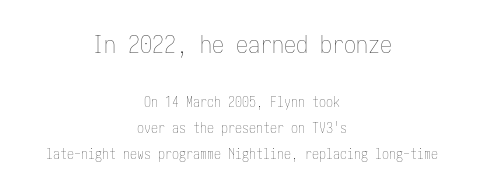
Rendered with straight, roman letterforms. The space beneath each line is pristine and unruled. Bigger letters appear in the top chunk; the bottom chunk is reduced. Nothing heavy about these letters — not bold at all. Is the block centered? Yes — each line is placed symmetrically about the middle.
